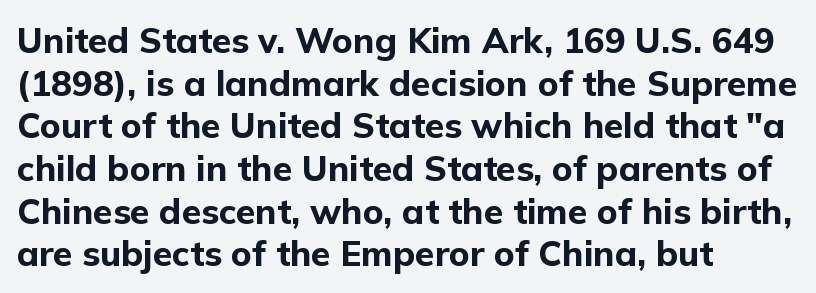
Q: Is the text bold? A: Yes.
Q: Is the text italic (slanted)? A: No, it is upright.
Q: Is the typeface a serif or a sans-serif typeface? A: Sans-serif.
Q: Is the text underlined? A: No.
Q: How is the paragraph aligned? A: Left-aligned.
Q: Is the spacing between letters normal or unusually wide? A: Normal.
Q: Width (condensed, normal, or wide)? A: Normal.
Q: Stroke contrast? A: Low.
Q: x-height? A: Medium.
Q: Monospaced? A: No.
